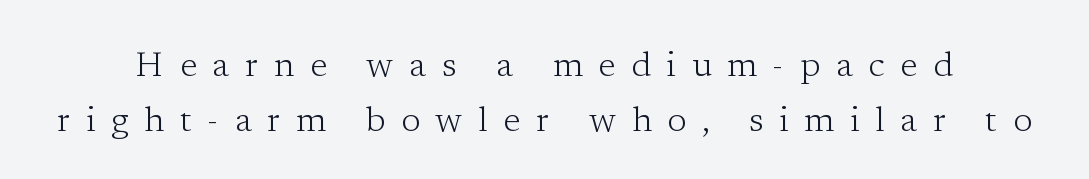
Q: Is the text bold? A: No.
Q: Is the text italic (slanted)? A: No, it is upright.
Q: Is the typeface a serif or a sans-serif typeface? A: Serif.
Q: Is the text underlined? A: No.
Q: Is the spacing between letters normal or unusually wide? A: Unusually wide.
Q: Is the spacing between lines tight, normal or loose? A: Normal.
Q: Width (condensed, normal, or wide)? A: Normal.
Q: Stroke contrast? A: Low.
Q: x-height? A: Medium.
Q: Monospaced? A: No.
